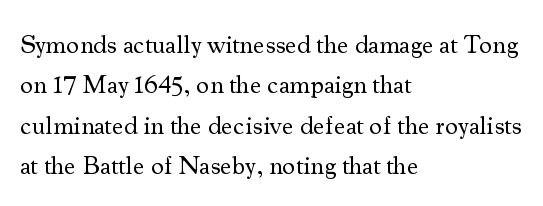
Check the space under the baseline: it is left empty. The type sits square on the baseline with zero lean. Line spacing here is normal. Casual observation: everything's shoved over to the left. Honestly, the letter spacing is just normal — you wouldn't notice it.
